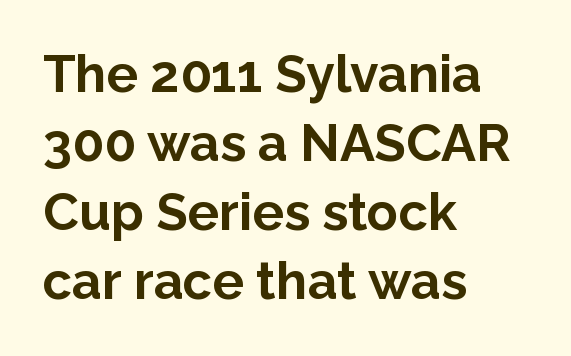
Each word holds together tightly as a unit, with standard inter-letter gaps. Think of a printed novel: that variable character pitch is what you see here. The zone under the glyphs is completely vacant. It's the straight-up-and-down kind of type. Does the copy run flush right? No — it runs flush left. Look at the stroke-to-counter ratio: heavy, a bold.
